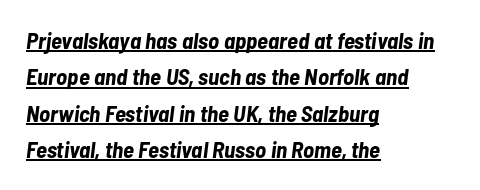
Italic? Definitely — the glyphs are oblique. Caption: standard tracking, unaltered. The sample has been set heavy, in full bold. The specimen includes a rule beneath the text block's lines. Horizontal alignment here is leftward, the default for most running prose.
